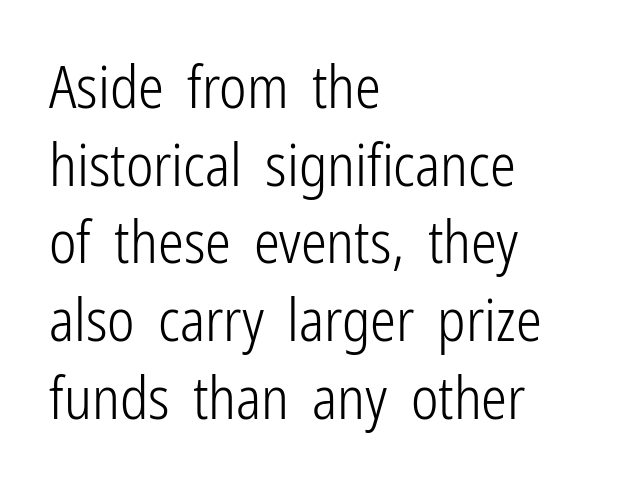
Q: Is the text bold? A: No.
Q: Is the text italic (slanted)? A: No, it is upright.
Q: Is the typeface a serif or a sans-serif typeface? A: Sans-serif.
Q: Is the text underlined? A: No.
Q: How is the paragraph aligned? A: Left-aligned.
Q: Is the spacing between letters normal or unusually wide? A: Normal.
Q: Is the spacing between lines tight, normal or loose? A: Normal.
Q: Width (condensed, normal, or wide)? A: Condensed.
Q: Stroke contrast? A: Low.
Q: x-height? A: Medium.
Q: Monospaced? A: No.
